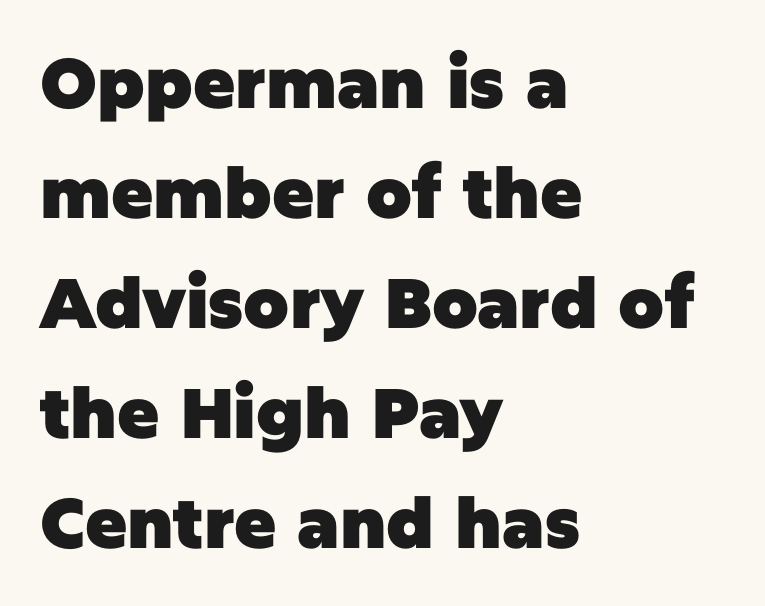
The image shows 70 px heavy sans-serif type, upright; set left-aligned, normal line spacing (1.57x), normal letter spacing, not underlined; low stroke contrast and a large x-height.
